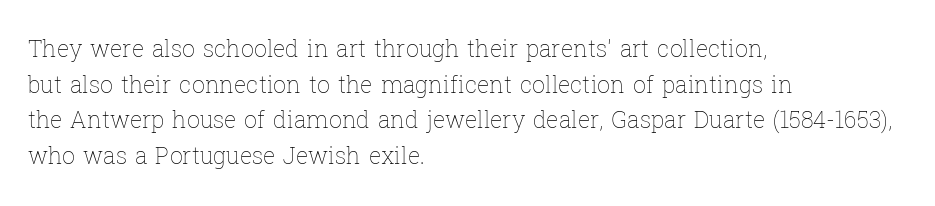
Q: Is the text bold? A: No.
Q: Is the text italic (slanted)? A: No, it is upright.
Q: Is the text underlined? A: No.
Q: How is the paragraph aligned? A: Left-aligned.
Q: Is the spacing between letters normal or unusually wide? A: Normal.
Q: Is the spacing between lines tight, normal or loose? A: Normal.
